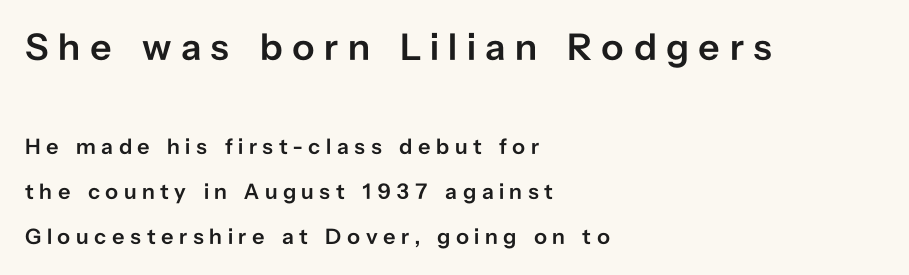
The image shows 38 px semibold sans-serif type, upright; set left-aligned, loose line spacing (2.04x), unusually wide letter spacing (+0.25 em), not underlined; the first (top) block is 1.73x larger; low stroke contrast and a medium x-height.
